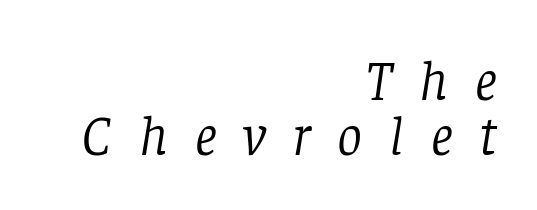
Between one letter and the next there's a generous, obvious gap. A bare baseline throughout the passage. The face used here has a pronounced slope to its letters. Character widths vary here, with narrow letters taking less room than wide ones. In CSS terms this would be text-align: right.
